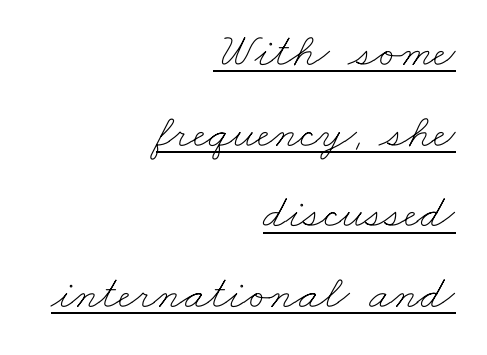
The image shows 48 px thin, wide type; set right-aligned, normal line spacing (1.68x), normal letter spacing, underlined; low stroke contrast and a small x-height.
